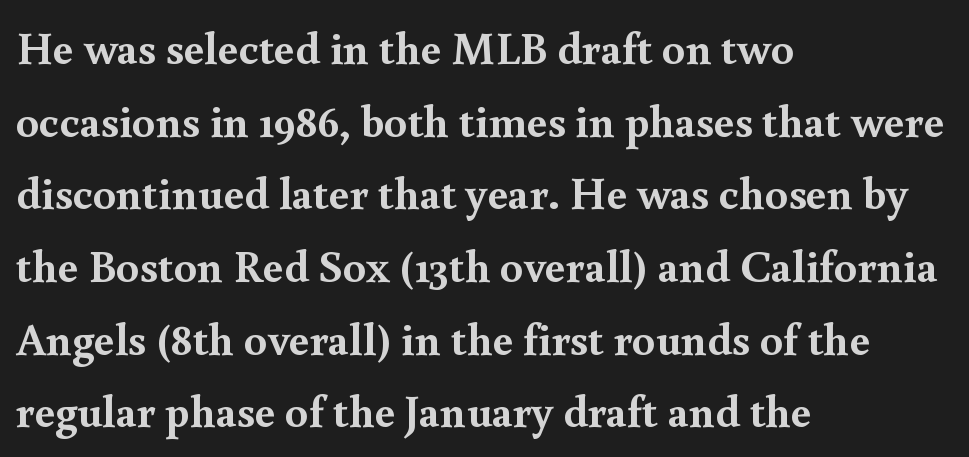
The image shows 46 px semibold serif type, upright; set left-aligned, normal line spacing (1.58x), normal letter spacing, not underlined; a small x-height.
